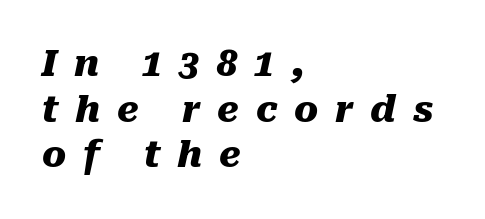
Q: Is the text bold? A: Yes.
Q: Is the text italic (slanted)? A: Yes, it leans right by about 10 degrees.
Q: Is the text underlined? A: No.
Q: How is the paragraph aligned? A: Left-aligned.
Q: Is the spacing between letters normal or unusually wide? A: Unusually wide.
Q: Is the spacing between lines tight, normal or loose? A: Normal.
Q: Width (condensed, normal, or wide)? A: Normal.
Q: Stroke contrast? A: Medium.
Q: x-height? A: Medium.
Q: Monospaced? A: No.
